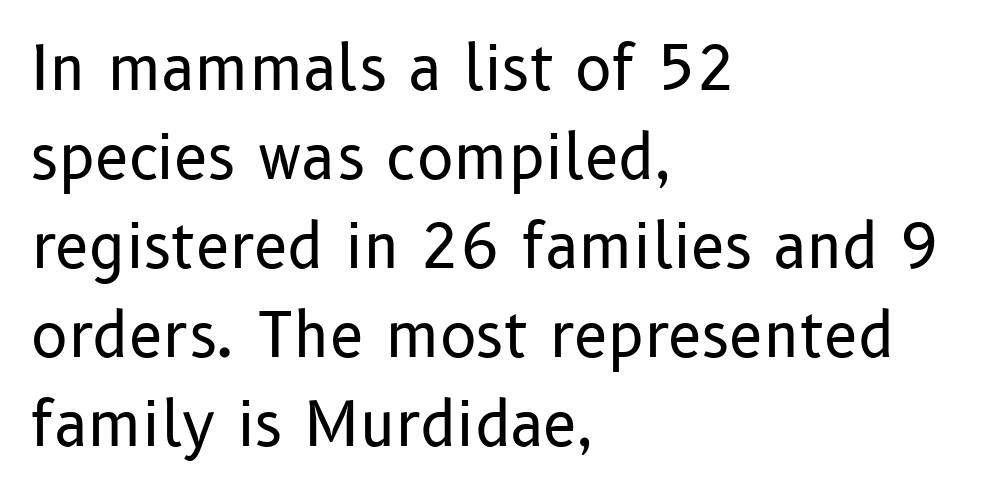
The image shows 61 px regular-weight sans-serif type, upright; set left-aligned, normal line spacing (1.46x), normal letter spacing, not underlined; low stroke contrast and a medium x-height.
